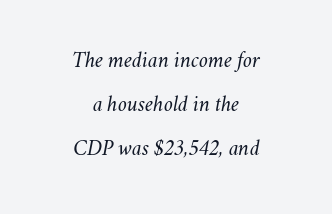
Q: Is the text bold? A: No.
Q: Is the text italic (slanted)? A: Yes, it leans right by about 11 degrees.
Q: Is the text underlined? A: No.
Q: How is the paragraph aligned? A: Centered.
Q: Is the spacing between letters normal or unusually wide? A: Normal.
Q: Is the spacing between lines tight, normal or loose? A: Loose.
